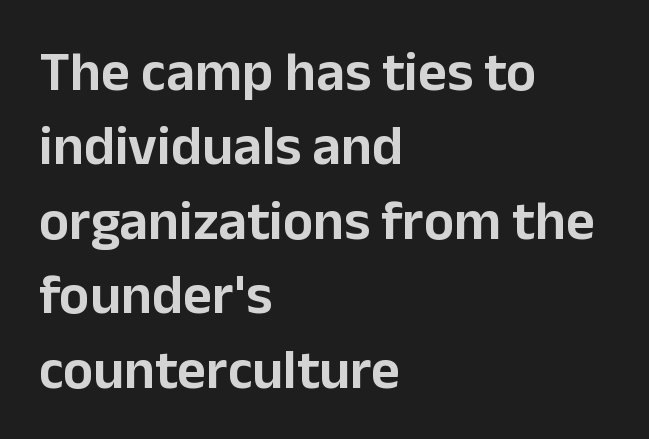
The image shows 56 px sans-serif type, upright; set left-aligned, normal line spacing (1.33x), normal letter spacing, not underlined; low stroke contrast and a medium x-height.
